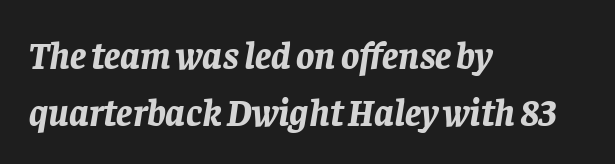
{"italic": "yes", "lean": "right", "slant_degrees": 8, "bold": "yes", "weight": "bold", "width": "normal", "stroke_contrast": "low", "x_height": "large", "monospaced": "no", "underline": "no", "align": "left", "line_spacing": "normal", "line_spacing_ratio": 1.49, "letter_spacing": "normal", "letter_spacing_em": 0.0, "glyph_px": 38}
